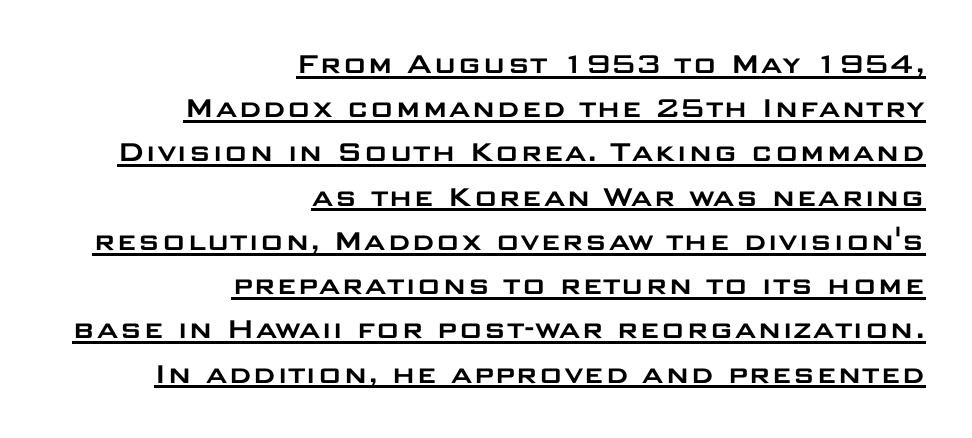
In terms of posture, this sample is upright. Letter spacing: default. A student would call this right alignment; a typographer would say flush right, rag left. Regarding serifs, this sample does without them. What decoration does the sample have? An underline.
